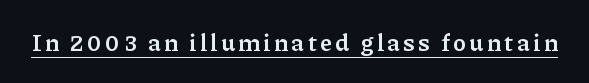
Glance below the letters and you will spot a drawn line. Nope, not italic — everything's standing straight. Does the weight exceed regular? Yes, but only to semibold.
